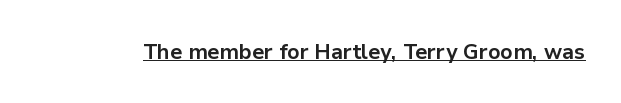
Q: Is the text bold? A: Yes.
Q: Is the text italic (slanted)? A: No, it is upright.
Q: Is the text underlined? A: Yes.
Q: Is the spacing between letters normal or unusually wide? A: Normal.
